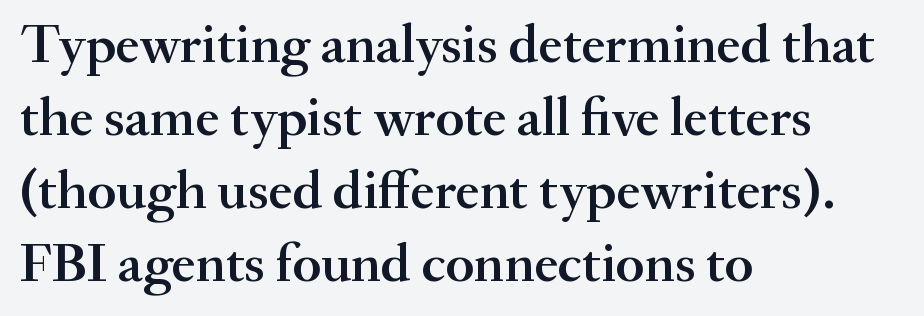
{"serif": "yes", "italic": "no", "bold": "semi", "weight": "semibold", "width": "normal", "stroke_contrast": "medium", "x_height": "small", "monospaced": "no", "underline": "no", "align": "left", "line_spacing": "normal", "line_spacing_ratio": 1.33, "letter_spacing": "normal", "letter_spacing_em": 0.0, "glyph_px": 55}
